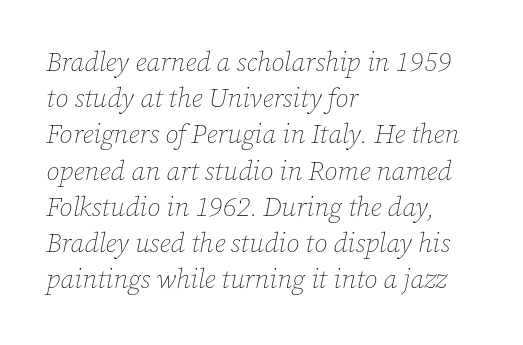
Q: Is the text bold? A: No.
Q: Is the text italic (slanted)? A: Yes, it leans right by about 12 degrees.
Q: Is the text underlined? A: No.
Q: How is the paragraph aligned? A: Left-aligned.
Q: Is the spacing between letters normal or unusually wide? A: Normal.
Q: Is the spacing between lines tight, normal or loose? A: Normal.
